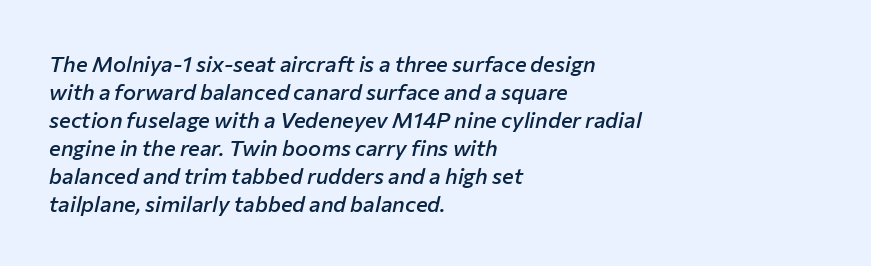
The typography opts for an oblique posture over an upright one. The gaps between neighbouring characters are ordinary and unremarkable. Caption: semibold face, moderately heavy strokes. The area under the type is left untouched.
